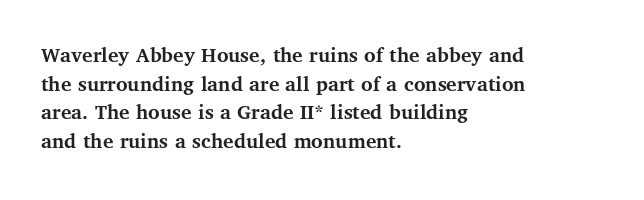
Q: Is the text bold? A: Yes.
Q: Is the text italic (slanted)? A: No, it is upright.
Q: Is the text underlined? A: No.
Q: How is the paragraph aligned? A: Left-aligned.
Q: Is the spacing between letters normal or unusually wide? A: Normal.
Q: Is the spacing between lines tight, normal or loose? A: Normal.
